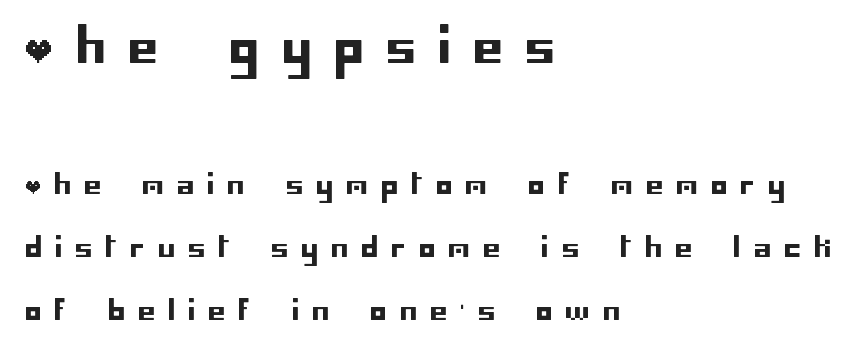
Here the first block reads like a headline and the second like body copy. Serifs: no, the terminals of the letterforms are clean. Ordinary non-slanted type is in use. The setting favours the left margin, as ordinary paragraphs usually do.
